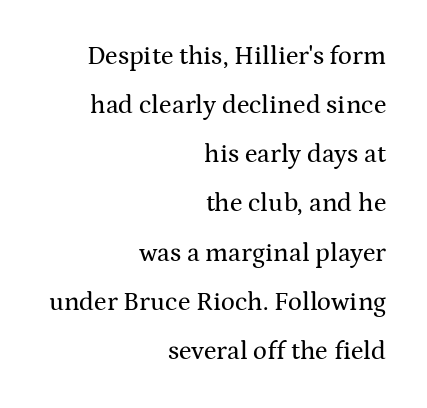
Q: Is the text italic (slanted)? A: No, it is upright.
Q: Is the text underlined? A: No.
Q: How is the paragraph aligned? A: Right-aligned.
Q: Is the spacing between letters normal or unusually wide? A: Normal.
